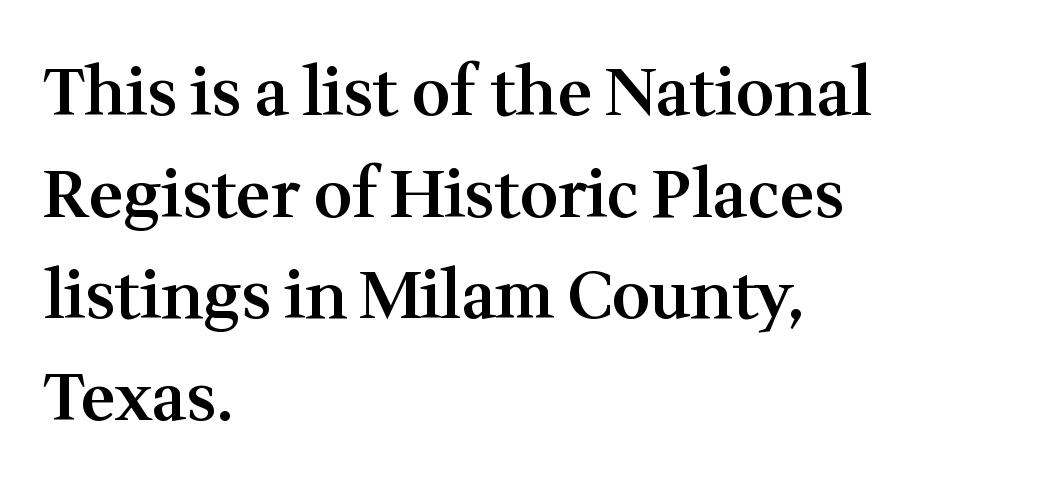
Q: Is the text bold? A: Semi-bold.
Q: Is the text italic (slanted)? A: No, it is upright.
Q: Is the typeface a serif or a sans-serif typeface? A: Serif.
Q: Is the text underlined? A: No.
Q: How is the paragraph aligned? A: Left-aligned.
Q: Is the spacing between letters normal or unusually wide? A: Normal.
Q: Is the spacing between lines tight, normal or loose? A: Normal.
Q: Width (condensed, normal, or wide)? A: Normal.
Q: Stroke contrast? A: Medium.
Q: x-height? A: Medium.
Q: Monospaced? A: No.
